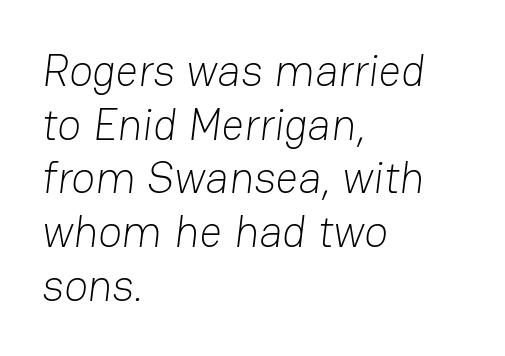
{"serif": "no", "bold": "no", "weight": "light", "width": "normal", "stroke_contrast": "low", "x_height": "medium", "monospaced": "no", "underline": "no", "align": "left", "line_spacing_ratio": 1.22, "letter_spacing": "normal", "letter_spacing_em": 0.0, "glyph_px": 44}
